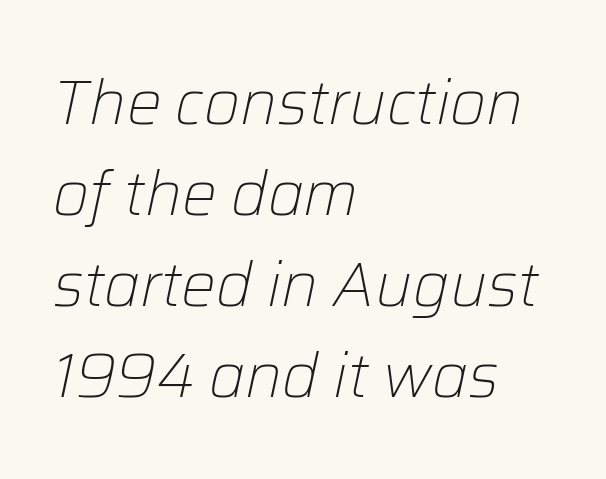
{"italic": "yes", "lean": "right", "slant_degrees": 12, "bold": "no", "weight": "light", "width": "normal", "stroke_contrast": "low", "x_height": "medium", "monospaced": "no", "underline": "no", "align": "left", "line_spacing": "normal", "line_spacing_ratio": 1.47, "letter_spacing": "normal", "letter_spacing_em": 0.0, "glyph_px": 62}
